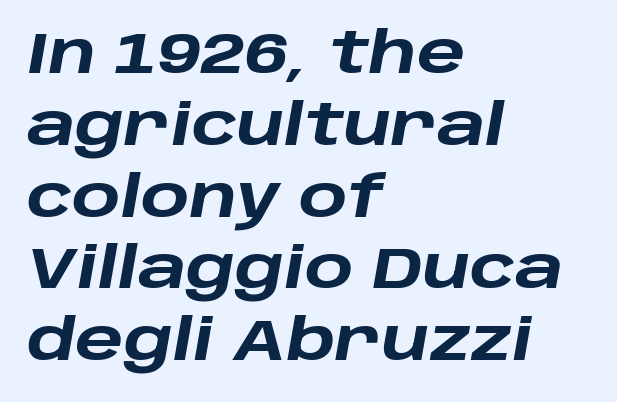
Is this a fixed-width face? No — the glyphs have proportional, varying widths. This sample uses an oblique cut, with every glyph tilted off the vertical. The space between consecutive lines is moderate. Any mark beneath the type? The region is blank. As a designer I'd log this as weight 700, bold. Reading down the block, your eye returns to a fixed left position each line.
